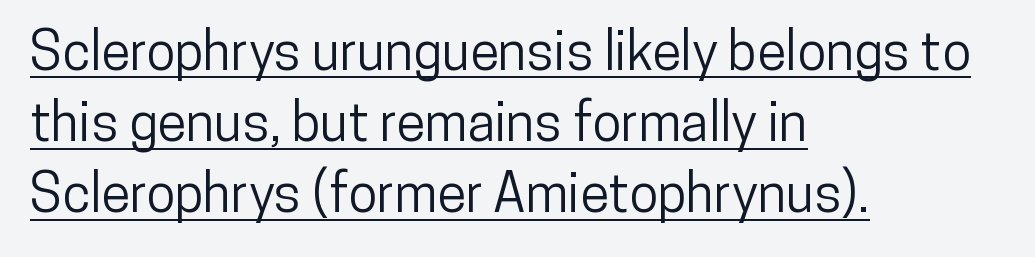
This sample uses plain, unmodified letter spacing. Quick note: interline space is typical. Character widths vary here, with narrow letters taking less room than wide ones. Nope, not italic — everything's standing straight. The passage shown is typeset with a sans-serif family. The lettering is marked with a stroke running underneath it.
